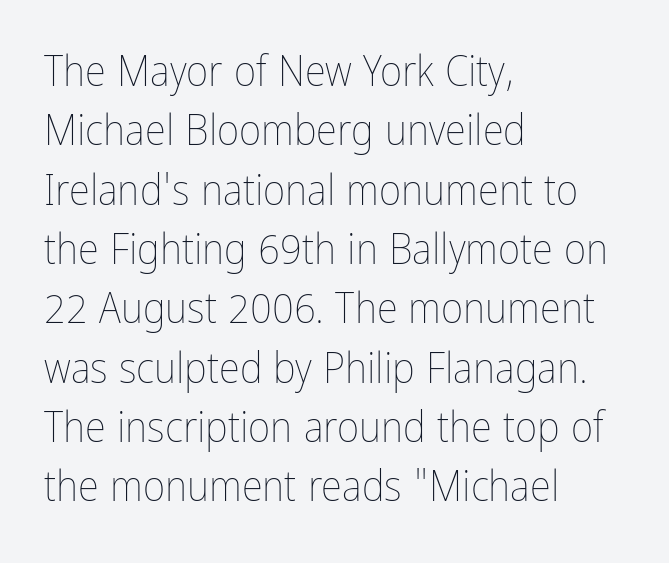
Q: Is the text bold? A: No.
Q: Is the text italic (slanted)? A: No, it is upright.
Q: Is the text underlined? A: No.
Q: How is the paragraph aligned? A: Left-aligned.
Q: Is the spacing between letters normal or unusually wide? A: Normal.
Q: Is the spacing between lines tight, normal or loose? A: Normal.
Q: Width (condensed, normal, or wide)? A: Condensed.
Q: Stroke contrast? A: Low.
Q: x-height? A: Medium.
Q: Monospaced? A: No.
